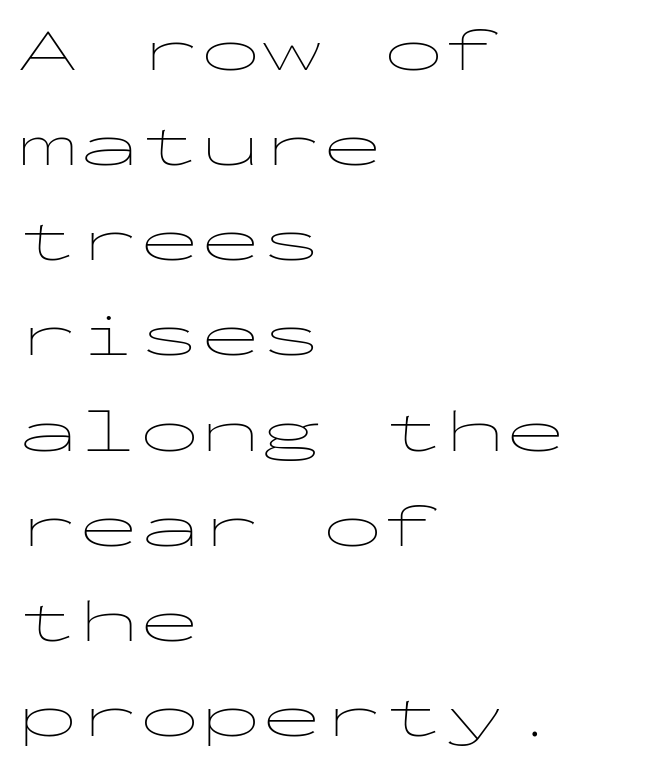
The image shows 61 px thin, wide sans-serif type, upright, monospaced; set left-aligned, normal line spacing (1.56x), normal letter spacing, not underlined; low stroke contrast and a medium x-height.
